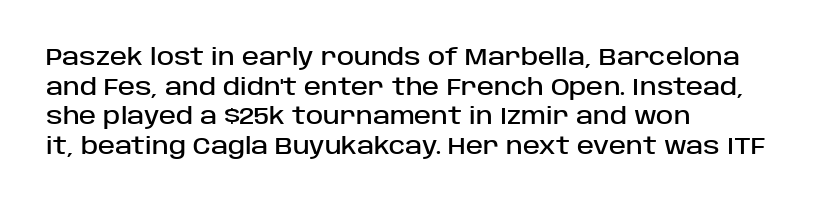
{"italic": "no", "underline": "no", "align": "left", "line_spacing": "normal", "line_spacing_ratio": 1.29, "letter_spacing": "normal", "letter_spacing_em": 0.0, "glyph_px": 23}
